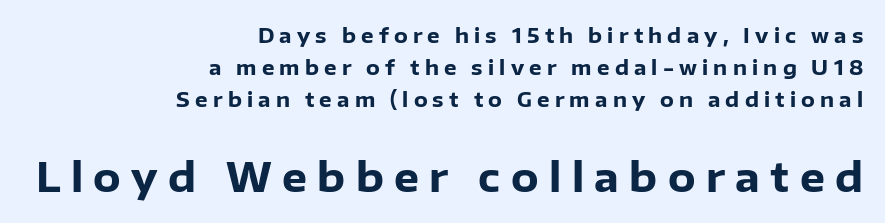
The image shows 40 px heavy sans-serif type, upright; set right-aligned, normal line spacing (1.6x), unusually wide letter spacing (+0.26 em), not underlined; the second (bottom) block is 2.0x larger; low stroke contrast and a medium x-height.
